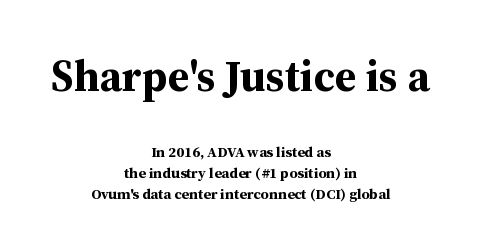
{"serif": "yes", "italic": "no", "bold": "yes", "weight": "bold", "width": "normal", "stroke_contrast": "medium", "x_height": "medium", "monospaced": "no", "underline": "no", "align": "center", "line_spacing": "normal", "line_spacing_ratio": 1.39, "letter_spacing": "normal", "letter_spacing_em": 0.0, "larger_block": "first", "size_ratio": 2.93, "glyph_px": 44}
